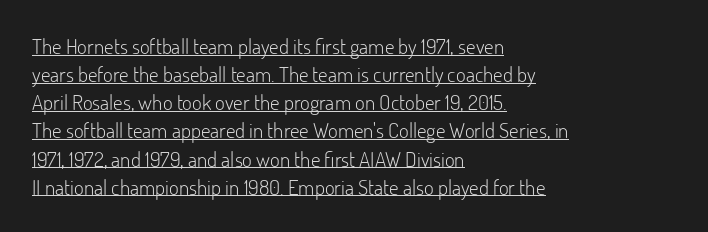
Is this a heavy cut? Hardly; it is regular or lighter. A baseline rule has been typeset under these characters. Every stem runs plumb, perpendicular to the baseline. The lines sit at an ordinary, default distance from one another. These lines are set flush left with a ragged right edge. Short note: letters normally spaced.
